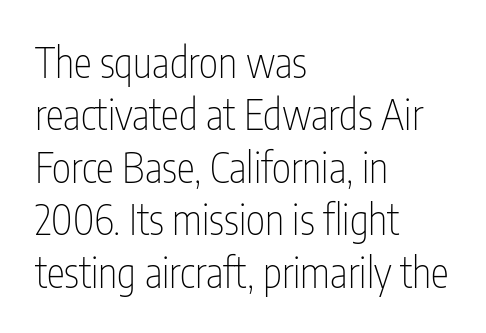
{"serif": "no", "italic": "no", "bold": "no", "weight": "thin", "width": "condensed", "stroke_contrast": "low", "x_height": "medium", "monospaced": "no", "underline": "no", "align": "left", "line_spacing": "normal", "line_spacing_ratio": 1.28, "letter_spacing": "normal", "letter_spacing_em": 0.0, "glyph_px": 41}
